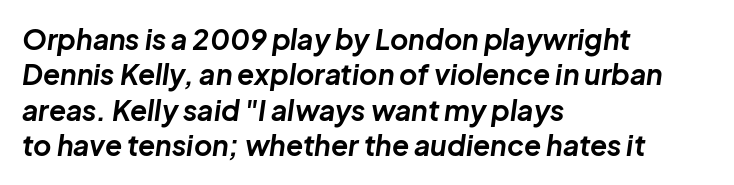
Q: Is the text bold? A: Yes.
Q: Is the text italic (slanted)? A: Yes, it leans right by about 8 degrees.
Q: Is the text underlined? A: No.
Q: How is the paragraph aligned? A: Left-aligned.
Q: Is the spacing between letters normal or unusually wide? A: Normal.
Q: Is the spacing between lines tight, normal or loose? A: Normal.
Q: Width (condensed, normal, or wide)? A: Normal.
Q: Stroke contrast? A: Low.
Q: x-height? A: Medium.
Q: Monospaced? A: No.
